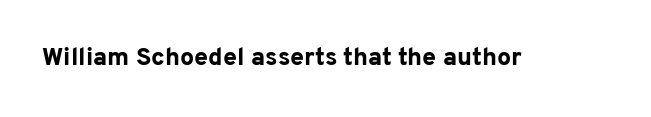
{"italic": "no", "bold": "yes", "underline": "no", "letter_spacing": "normal", "letter_spacing_em": 0.0, "glyph_px": 25}
